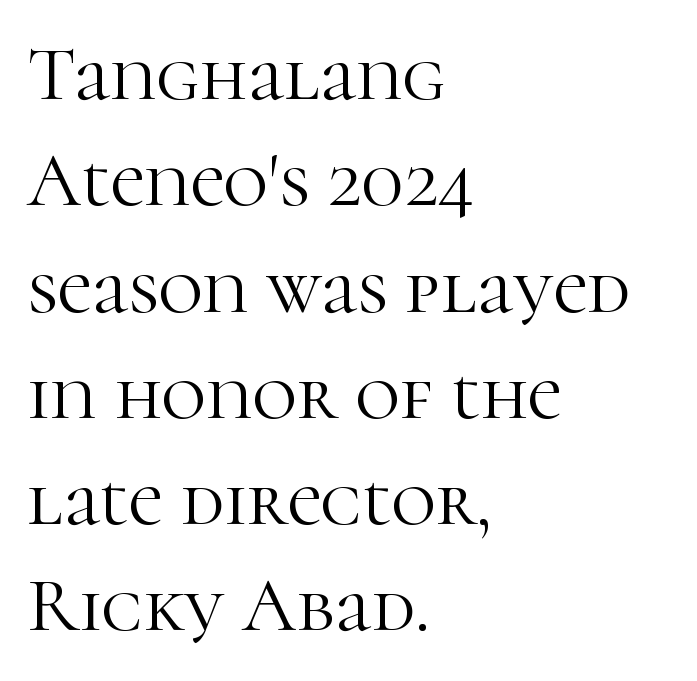
Q: Is the text bold? A: No.
Q: Is the text italic (slanted)? A: No, it is upright.
Q: Is the typeface a serif or a sans-serif typeface? A: Serif.
Q: Is the text underlined? A: No.
Q: How is the paragraph aligned? A: Left-aligned.
Q: Is the spacing between letters normal or unusually wide? A: Normal.
Q: Is the spacing between lines tight, normal or loose? A: Normal.
Q: Width (condensed, normal, or wide)? A: Normal.
Q: Stroke contrast? A: High.
Q: x-height? A: Medium.
Q: Monospaced? A: No.
